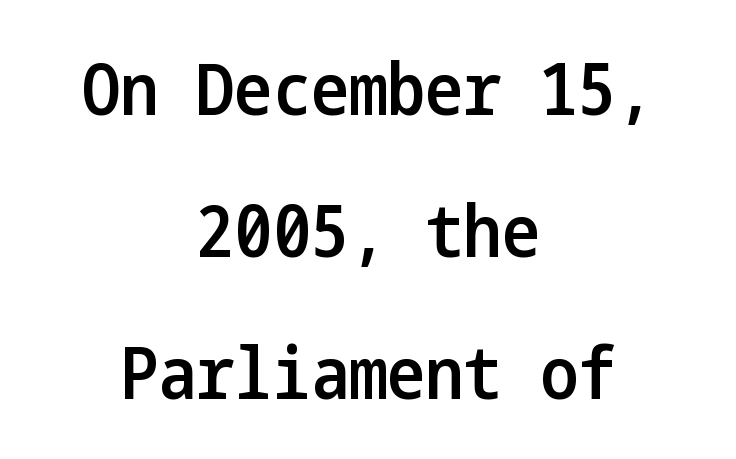
Q: Is the text bold? A: Semi-bold.
Q: Is the text italic (slanted)? A: No, it is upright.
Q: Is the typeface a serif or a sans-serif typeface? A: Sans-serif.
Q: Is the text underlined? A: No.
Q: How is the paragraph aligned? A: Centered.
Q: Is the spacing between letters normal or unusually wide? A: Normal.
Q: Is the spacing between lines tight, normal or loose? A: Loose.
Q: Width (condensed, normal, or wide)? A: Condensed.
Q: Stroke contrast? A: Low.
Q: x-height? A: Medium.
